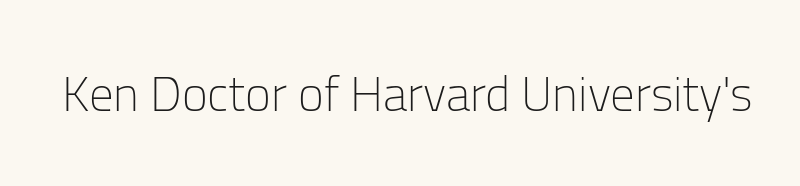
Q: Is the text bold? A: No.
Q: Is the text italic (slanted)? A: No, it is upright.
Q: Is the typeface a serif or a sans-serif typeface? A: Sans-serif.
Q: Is the text underlined? A: No.
Q: Is the spacing between letters normal or unusually wide? A: Normal.
Q: Width (condensed, normal, or wide)? A: Normal.
Q: Stroke contrast? A: Low.
Q: x-height? A: Medium.
Q: Monospaced? A: No.
